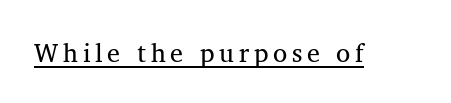
Q: Is the text bold? A: No.
Q: Is the text italic (slanted)? A: No, it is upright.
Q: Is the text underlined? A: Yes.
